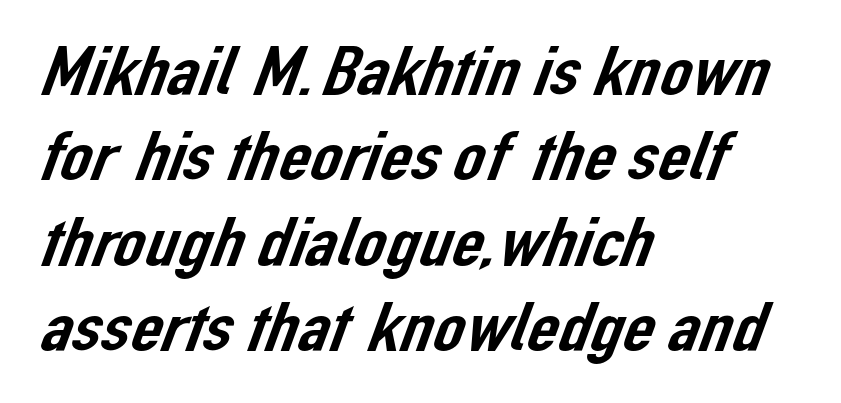
The letters advance in unequal steps, a hallmark of proportional type. A sans-serif font was chosen for this passage. Spacing between characters is what you'd get straight out of the box. The paragraph shown leans on its left margin. Lines of text with bare space underneath.
